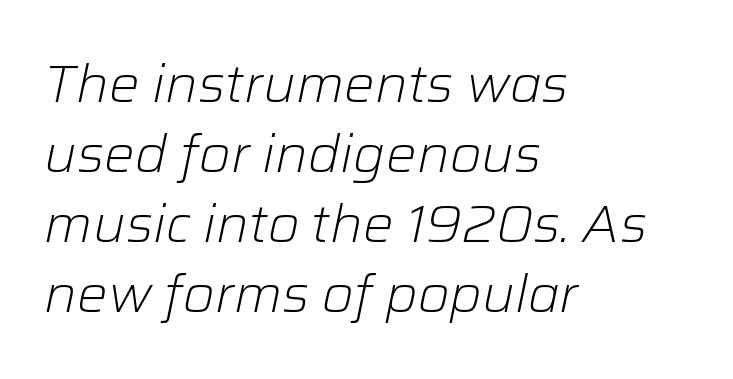
Q: Is the text bold? A: No.
Q: Is the text italic (slanted)? A: Yes, it leans right by about 12 degrees.
Q: Is the text underlined? A: No.
Q: How is the paragraph aligned? A: Left-aligned.
Q: Is the spacing between letters normal or unusually wide? A: Normal.
Q: Is the spacing between lines tight, normal or loose? A: Normal.
Q: Width (condensed, normal, or wide)? A: Normal.
Q: Stroke contrast? A: Low.
Q: x-height? A: Medium.
Q: Monospaced? A: No.
